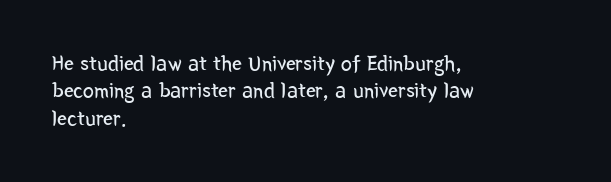
Q: Is the text bold? A: No.
Q: Is the text italic (slanted)? A: No, it is upright.
Q: Is the text underlined? A: No.
Q: How is the paragraph aligned? A: Left-aligned.
Q: Is the spacing between letters normal or unusually wide? A: Normal.
